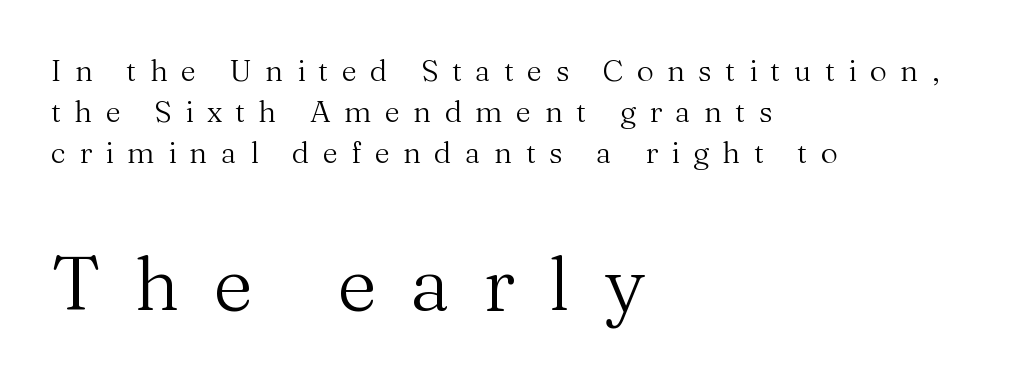
Vertical spacing — default. Glance below the letters and you will spot only blank space. A roman cut, with each character standing at attention. Nothing heavy about these letters — not bold at all. Glyph-to-glyph distance is far greater than everyday printed text.
